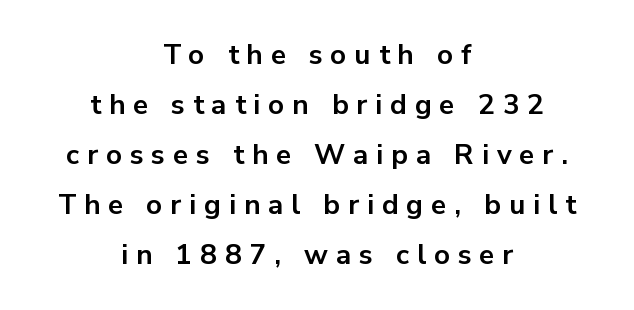
{"serif": "no", "italic": "no", "bold": "yes", "weight": "bold", "width": "normal", "stroke_contrast": "low", "x_height": "medium", "monospaced": "no", "underline": "no", "align": "center", "line_spacing_ratio": 1.79, "letter_spacing": "wide", "letter_spacing_em": 0.28, "glyph_px": 28}
